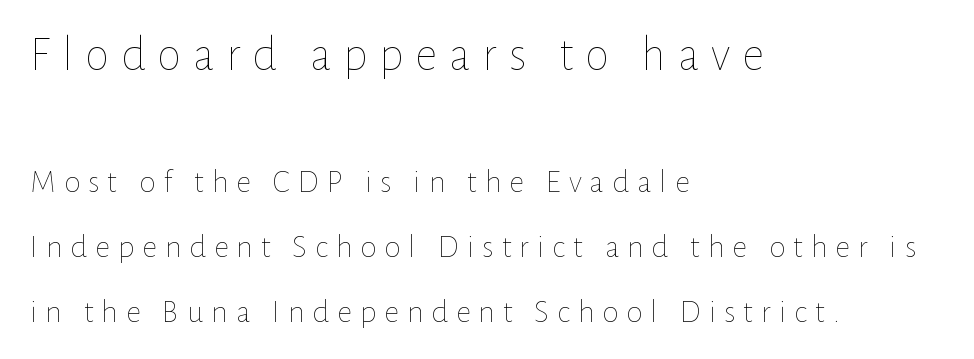
{"italic": "no", "bold": "no", "weight": "thin", "width": "normal", "stroke_contrast": "low", "x_height": "medium", "monospaced": "no", "underline": "no", "align": "left", "line_spacing": "loose", "line_spacing_ratio": 1.96, "letter_spacing": "wide", "letter_spacing_em": 0.24, "larger_block": "first", "size_ratio": 1.48, "glyph_px": 49}
